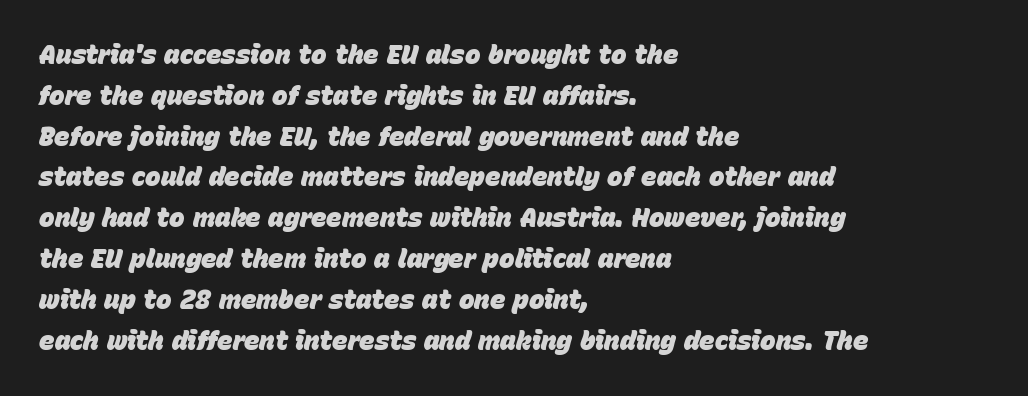
Q: Is the text bold? A: Yes.
Q: Is the text italic (slanted)? A: Yes, it leans right by about 15 degrees.
Q: Is the text underlined? A: No.
Q: How is the paragraph aligned? A: Left-aligned.
Q: Is the spacing between letters normal or unusually wide? A: Normal.
Q: Is the spacing between lines tight, normal or loose? A: Normal.
